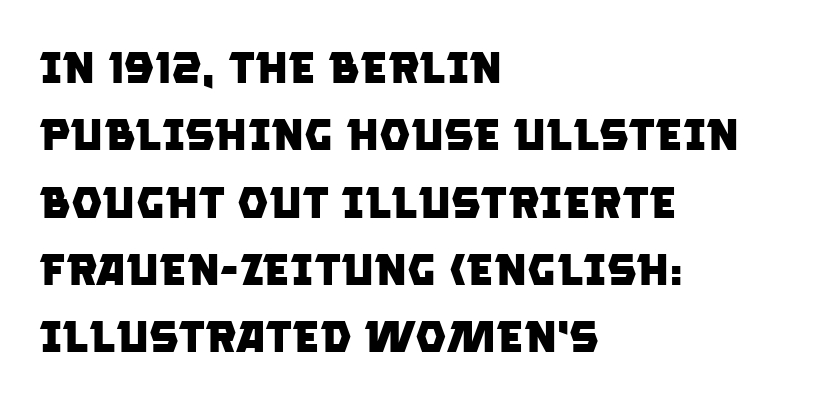
Q: Is the text bold? A: Yes.
Q: Is the typeface a serif or a sans-serif typeface? A: Sans-serif.
Q: Is the text underlined? A: No.
Q: How is the paragraph aligned? A: Left-aligned.
Q: Is the spacing between letters normal or unusually wide? A: Normal.
Q: Is the spacing between lines tight, normal or loose? A: Normal.
Q: Width (condensed, normal, or wide)? A: Normal.
Q: Stroke contrast? A: Low.
Q: x-height? A: Large.
Q: Monospaced? A: No.
